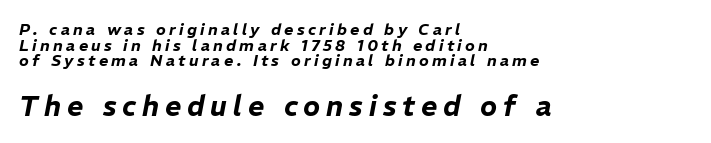
The image shows 28 px text type, italic (leaning right); set left-aligned, tight line spacing (0.97x), unusually wide letter spacing (+0.21 em), not underlined; the second (bottom) block is 1.75x larger; low stroke contrast and a medium x-height.
